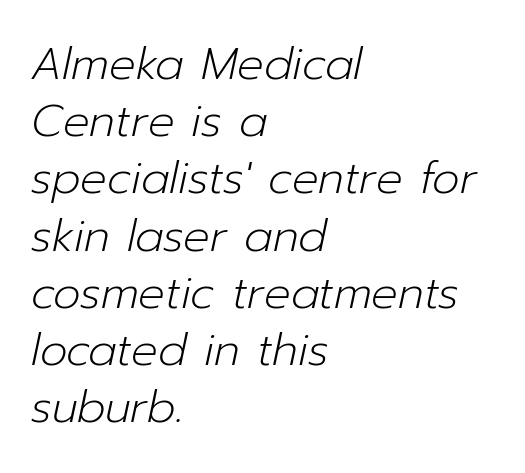
The image shows 44 px light type, italic (leaning right); set left-aligned, normal line spacing (1.3x), normal letter spacing, not underlined; low stroke contrast and a medium x-height.
